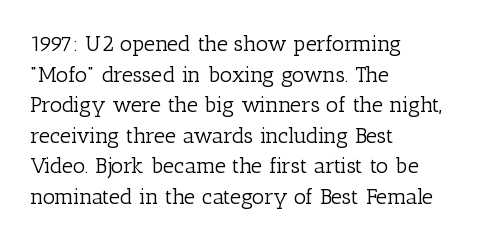
Q: Is the text bold? A: No.
Q: Is the text italic (slanted)? A: No, it is upright.
Q: Is the text underlined? A: No.
Q: How is the paragraph aligned? A: Left-aligned.
Q: Is the spacing between letters normal or unusually wide? A: Normal.
Q: Is the spacing between lines tight, normal or loose? A: Normal.
